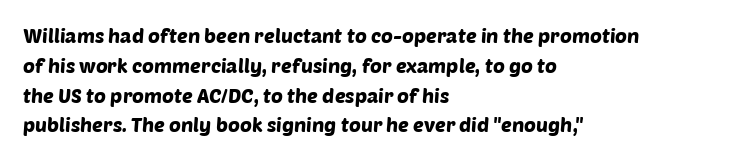
Q: Is the text underlined? A: No.
Q: How is the paragraph aligned? A: Left-aligned.
Q: Is the spacing between letters normal or unusually wide? A: Normal.
Q: Is the spacing between lines tight, normal or loose? A: Normal.
